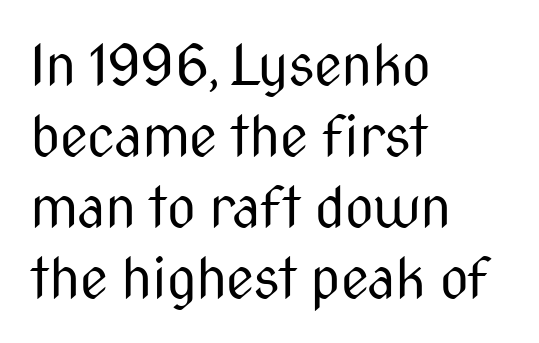
Q: Is the text bold? A: No.
Q: Is the text italic (slanted)? A: No, it is upright.
Q: Is the typeface a serif or a sans-serif typeface? A: Sans-serif.
Q: Is the text underlined? A: No.
Q: How is the paragraph aligned? A: Left-aligned.
Q: Is the spacing between letters normal or unusually wide? A: Normal.
Q: Is the spacing between lines tight, normal or loose? A: Normal.
Q: Width (condensed, normal, or wide)? A: Condensed.
Q: Stroke contrast? A: Medium.
Q: x-height? A: Medium.
Q: Monospaced? A: No.
